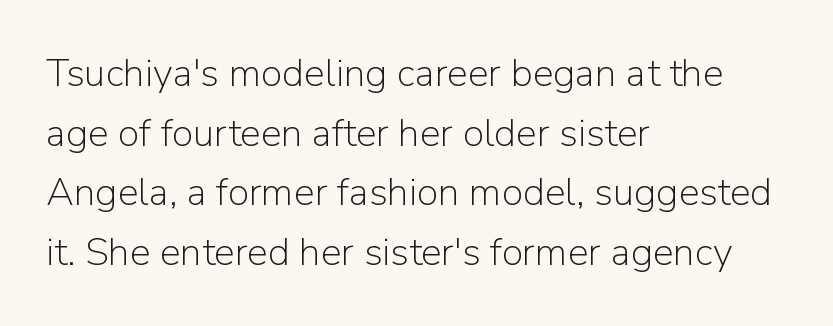
{"serif": "no", "italic": "no", "bold": "no", "weight": "light", "width": "normal", "stroke_contrast": "low", "x_height": "medium", "monospaced": "no", "underline": "no", "align": "left", "line_spacing": "normal", "line_spacing_ratio": 1.53, "letter_spacing": "normal", "letter_spacing_em": 0.0, "glyph_px": 39}
